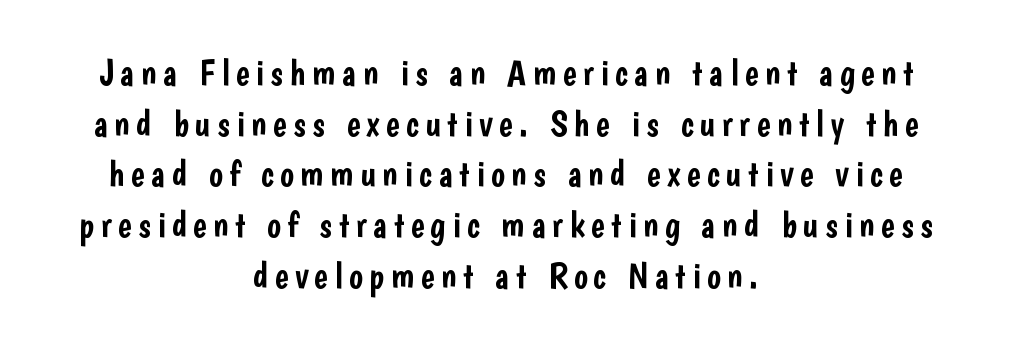
{"serif": "no", "italic": "no", "width": "condensed", "stroke_contrast": "low", "x_height": "medium", "monospaced": "no", "underline": "no", "align": "center", "line_spacing": "normal", "line_spacing_ratio": 1.37, "glyph_px": 37}
